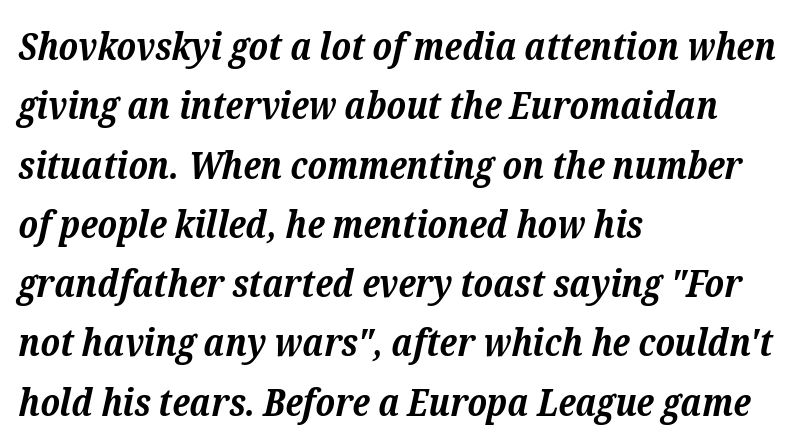
Q: Is the text bold? A: Yes.
Q: Is the text italic (slanted)? A: Yes, it leans right by about 12 degrees.
Q: Is the typeface a serif or a sans-serif typeface? A: Serif.
Q: Is the text underlined? A: No.
Q: How is the paragraph aligned? A: Left-aligned.
Q: Is the spacing between letters normal or unusually wide? A: Normal.
Q: Is the spacing between lines tight, normal or loose? A: Normal.
Q: Width (condensed, normal, or wide)? A: Normal.
Q: Stroke contrast? A: Low.
Q: x-height? A: Medium.
Q: Monospaced? A: No.
